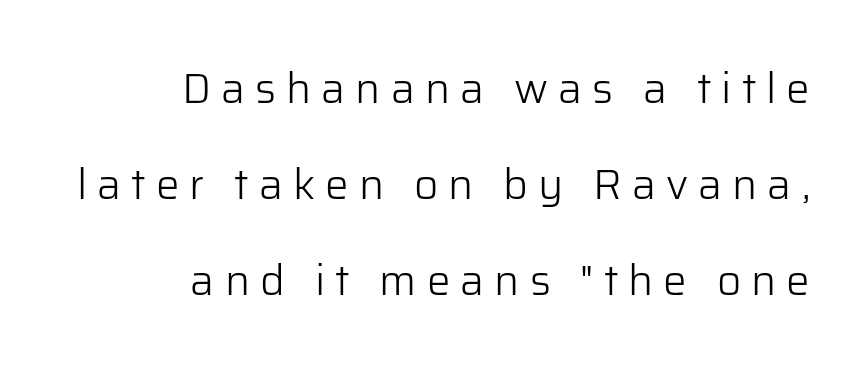
The image shows 42 px light sans-serif type, upright; set right-aligned, loose line spacing (2.29x), unusually wide letter spacing (+0.24 em), not underlined; low stroke contrast and a medium x-height.
